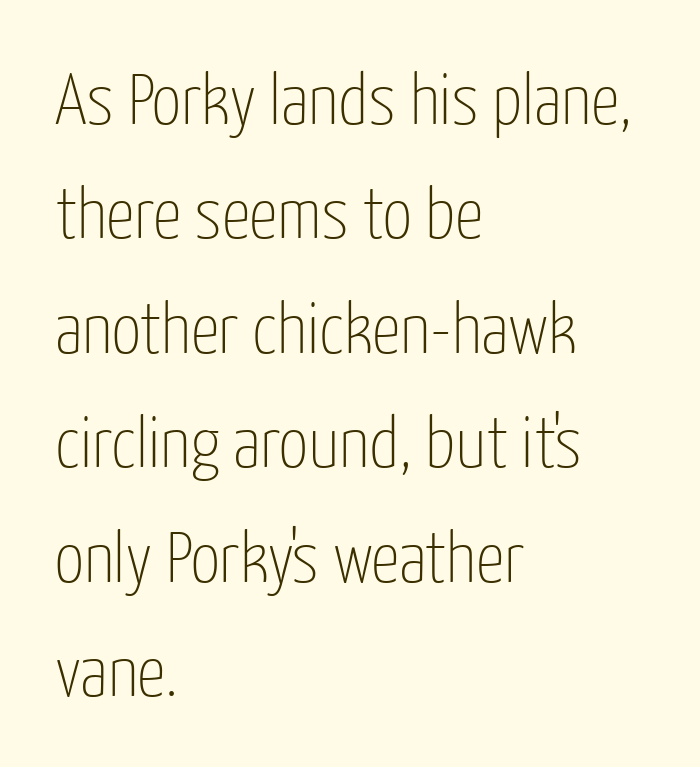
The image shows 72 px thin, condensed sans-serif type, upright; set left-aligned, normal line spacing (1.59x), normal letter spacing, not underlined; low stroke contrast and a medium x-height.
